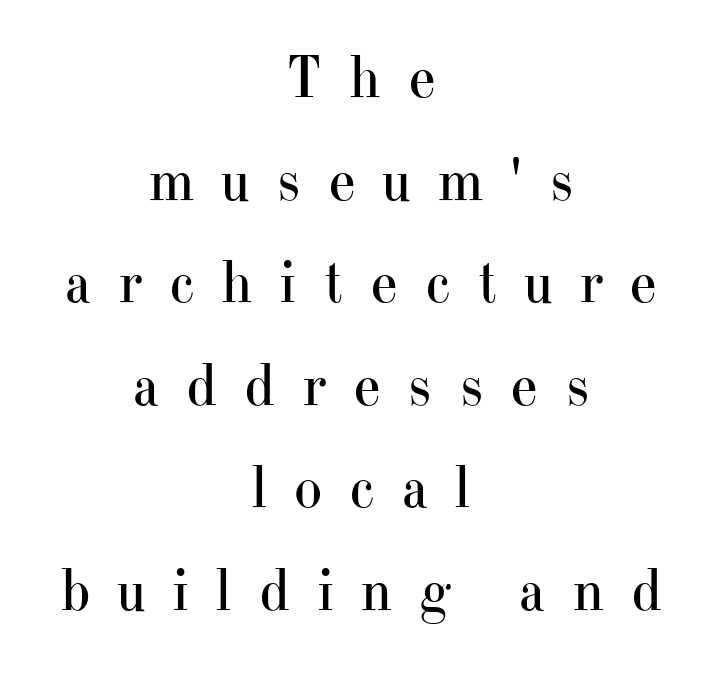
Q: Is the text bold? A: No.
Q: Is the text italic (slanted)? A: No, it is upright.
Q: Is the typeface a serif or a sans-serif typeface? A: Serif.
Q: Is the text underlined? A: No.
Q: How is the paragraph aligned? A: Centered.
Q: Is the spacing between letters normal or unusually wide? A: Unusually wide.
Q: Width (condensed, normal, or wide)? A: Normal.
Q: Stroke contrast? A: High.
Q: x-height? A: Small.
Q: Monospaced? A: No.
